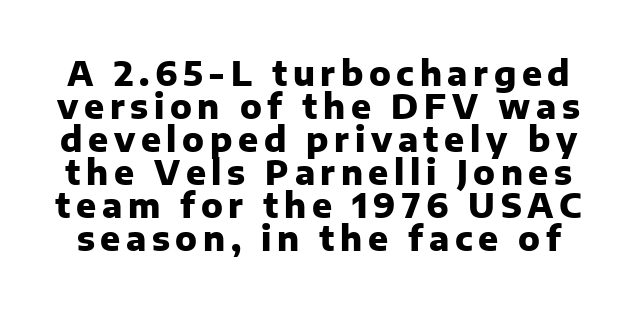
The image shows 33 px heavy sans-serif type, upright; set tight line spacing (1.0x), not underlined; low stroke contrast and a medium x-height.
